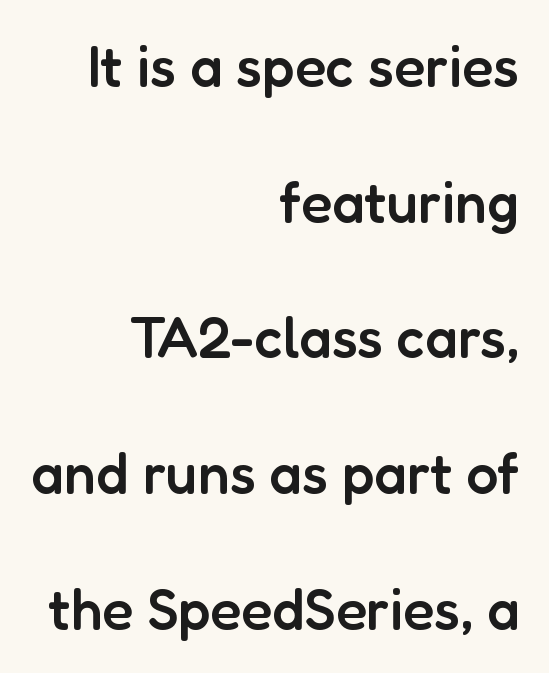
The ragged edge is on the left, which tells us the setting is flush right. Is the letter spacing exaggerated? No — it looks like the ordinary default. A sans-serif font was chosen for this passage. The passage shown stacks its lines with a broad gap. Honestly, there is no underline to notice here at all.
